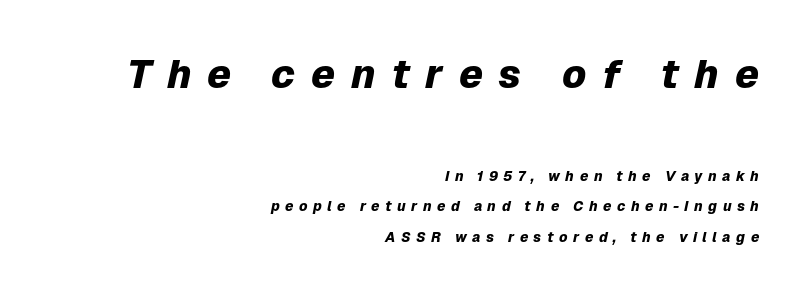
Quick note: underline off. The passage is arranged like a letterhead date or caption credit — flush right. The passage shown leans; its letterforms are oblique. A student would notice the top passage is typeset larger than what follows. Think of a printed novel: that variable character pitch is what you see here. Students, this is bold: see how much ink each stroke carries.
